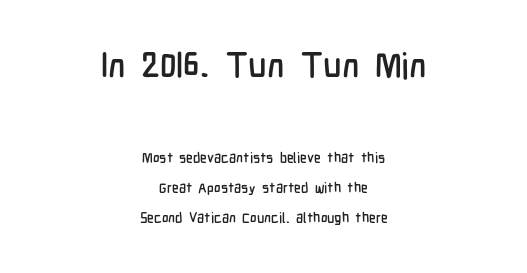
The image shows 35 px condensed sans-serif type, upright; set centered, loose line spacing (2.12x), normal letter spacing, not underlined; the first (top) block is 2.5x larger; low stroke contrast and a medium x-height.
